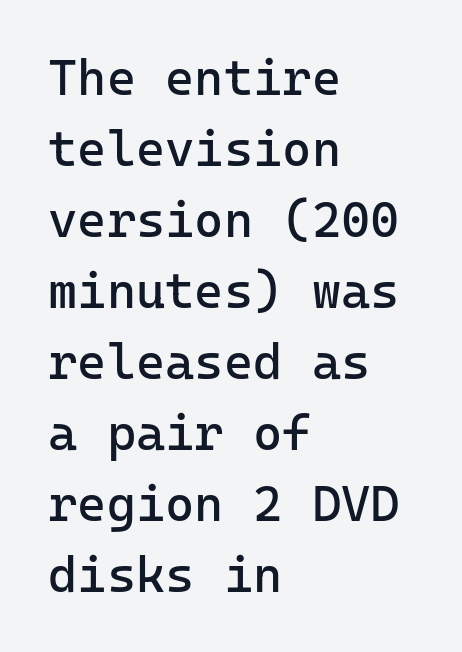
Compared with typical body copy, the letter spacing here is the same. Classification — sans serif. Fixed-width glyphs throughout — classic coding-font behaviour. Reading down the column, the eye jumps a familiar distance to each next line. The letters stand straight up with perfectly vertical stems.
